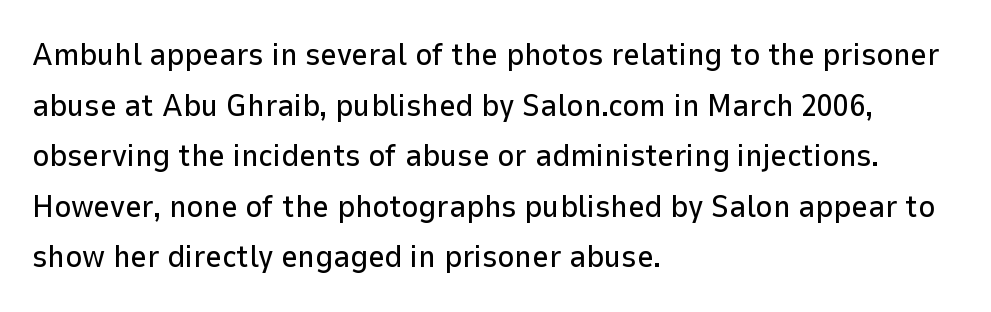
{"serif": "no", "italic": "no", "width": "normal", "stroke_contrast": "low", "x_height": "medium", "monospaced": "no", "underline": "no", "align": "left", "line_spacing": "normal", "line_spacing_ratio": 1.58, "letter_spacing": "normal", "letter_spacing_em": 0.0, "glyph_px": 32}
